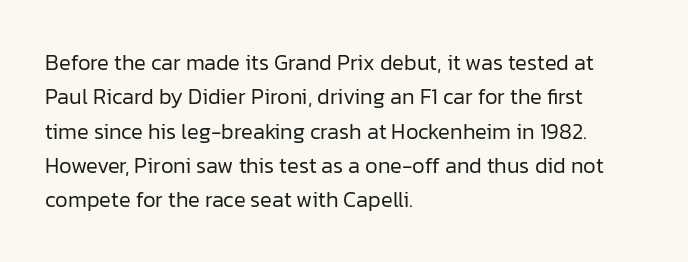
Q: Is the text bold? A: No.
Q: Is the text italic (slanted)? A: No, it is upright.
Q: Is the text underlined? A: No.
Q: How is the paragraph aligned? A: Left-aligned.
Q: Is the spacing between letters normal or unusually wide? A: Normal.
Q: Is the spacing between lines tight, normal or loose? A: Normal.
